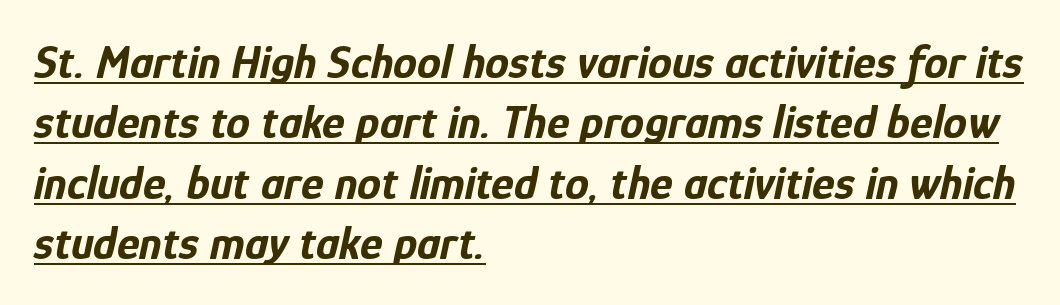
What stands out about the letter spacing? Nothing — it is the standard amount. This sample keeps an unexceptional amount of space between lines. Summary of weight: heavy, a full bold. The sample's only ornament is a line tracing under the words. Slanted lettering throughout.
